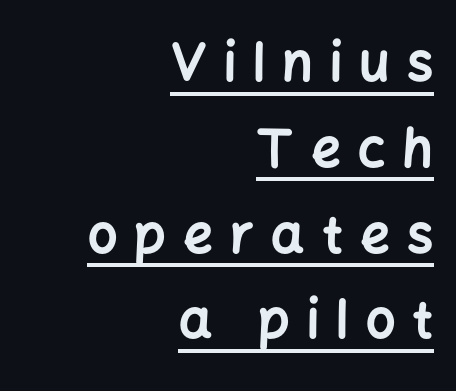
Notice how a bar underscores the lettering throughout. The face used here has the dense, thick strokes of a bold. The passage shown has open, widely tracked lettering throughout. Typographically, this falls in the sans-serif category. Do the characters align in a grid? No, the font is proportional.
